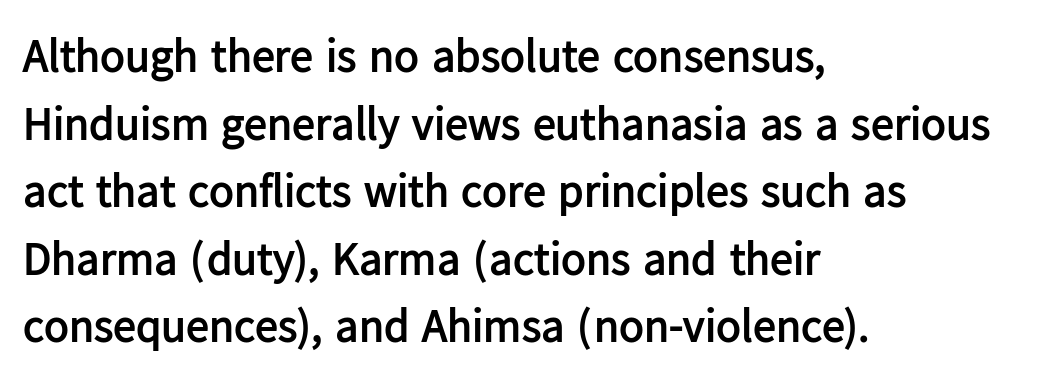
Q: Is the text bold? A: Yes.
Q: Is the text italic (slanted)? A: No, it is upright.
Q: Is the typeface a serif or a sans-serif typeface? A: Sans-serif.
Q: Is the text underlined? A: No.
Q: How is the paragraph aligned? A: Left-aligned.
Q: Is the spacing between letters normal or unusually wide? A: Normal.
Q: Is the spacing between lines tight, normal or loose? A: Normal.
Q: Width (condensed, normal, or wide)? A: Normal.
Q: Stroke contrast? A: Low.
Q: x-height? A: Medium.
Q: Monospaced? A: No.
